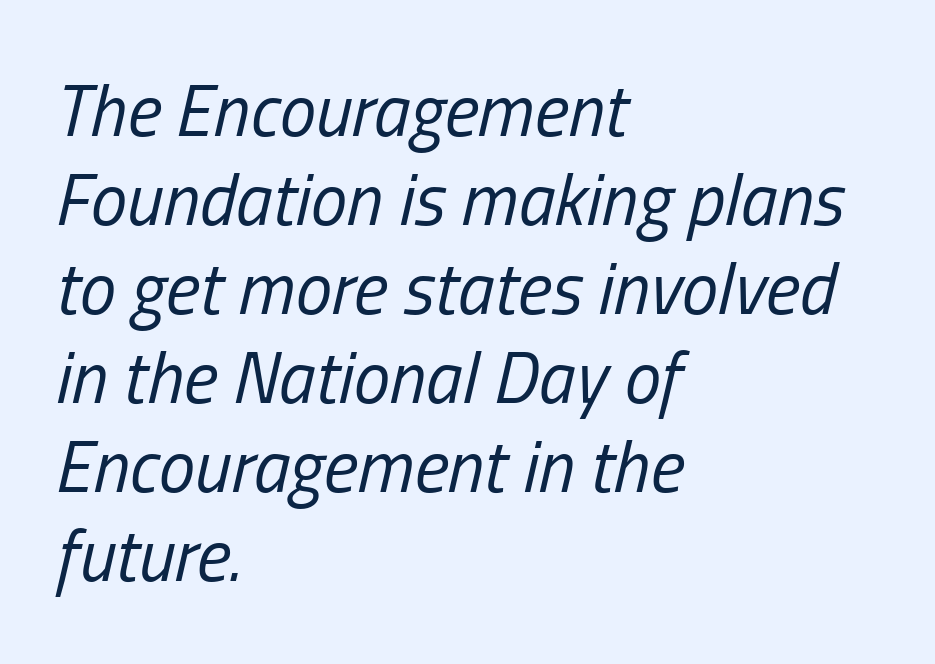
Q: Is the text bold? A: No.
Q: Is the text italic (slanted)? A: Yes, it leans right by about 13 degrees.
Q: Is the text underlined? A: No.
Q: How is the paragraph aligned? A: Left-aligned.
Q: Is the spacing between letters normal or unusually wide? A: Normal.
Q: Width (condensed, normal, or wide)? A: Condensed.
Q: Stroke contrast? A: Low.
Q: x-height? A: Medium.
Q: Monospaced? A: No.
